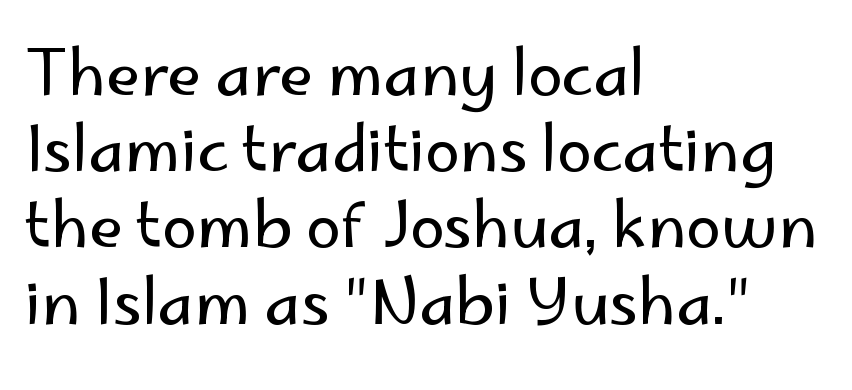
Q: Is the text bold? A: No.
Q: Is the text italic (slanted)? A: No, it is upright.
Q: Is the typeface a serif or a sans-serif typeface? A: Sans-serif.
Q: Is the text underlined? A: No.
Q: How is the paragraph aligned? A: Left-aligned.
Q: Is the spacing between letters normal or unusually wide? A: Normal.
Q: Width (condensed, normal, or wide)? A: Normal.
Q: Stroke contrast? A: Low.
Q: x-height? A: Small.
Q: Monospaced? A: No.
